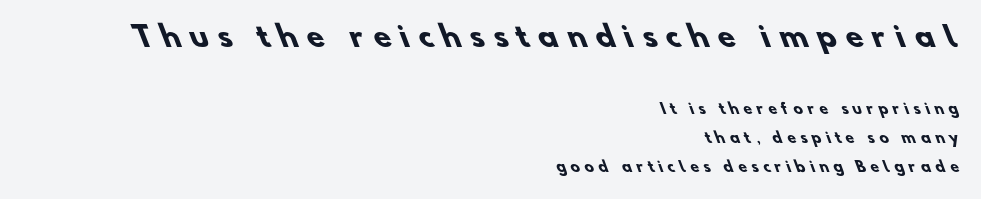
The rendering uses a large line-height, opening up the rows. To sum up the face: it is a sans, with no serifs. Compared with typical body copy, the letter spacing here is much looser. Thick stems and heavy bowls — unmistakably bold. Each row of text sits above clean, open space. Typesetter's note — upper block bumped up in size, lower block left smaller.
